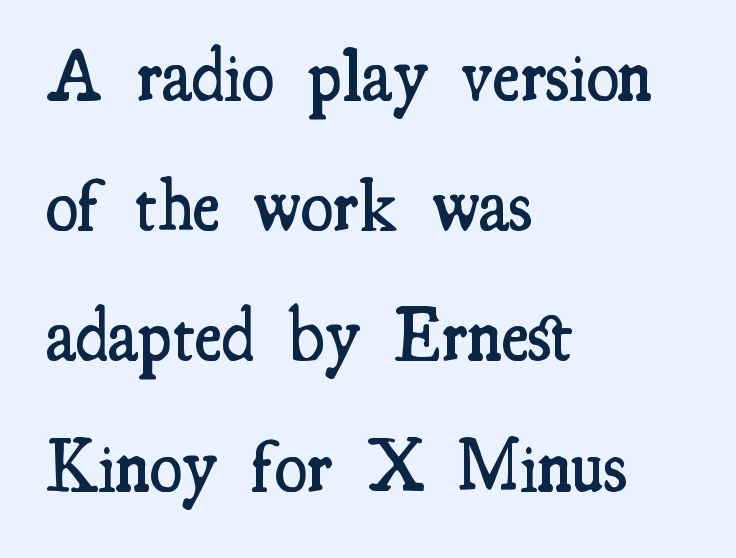
The image shows 74 px semibold, condensed serif type, upright; set left-aligned, line spacing 1.76x, normal letter spacing, not underlined; medium stroke contrast and a small x-height.
